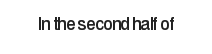
{"italic": "no", "underline": "no", "letter_spacing": "normal", "letter_spacing_em": 0.0, "glyph_px": 21}
